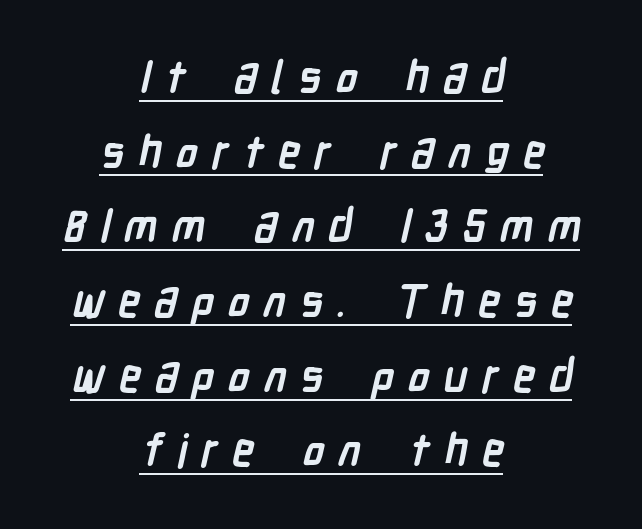
Has an underline been added? It has. The horizontal fit of the characters is loose and conspicuously gappy. Here the designer chose a conventional face with non-uniform glyph widths. A sans-serif font was chosen for this passage. These lines sit exactly where default settings would place them. Look at the stroke-to-counter ratio: heavy, a bold.
